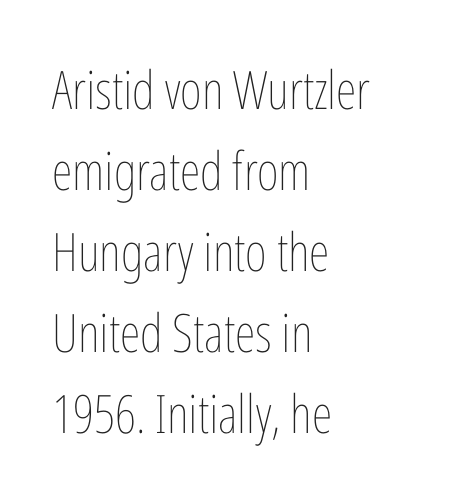
The image shows 53 px thin, condensed type, upright; set left-aligned, normal line spacing (1.53x), normal letter spacing, not underlined; low stroke contrast and a medium x-height.
